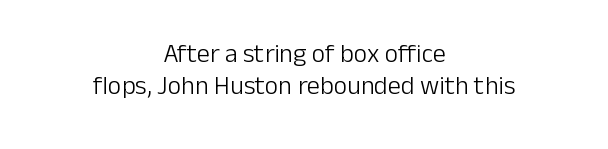
{"italic": "no", "bold": "no", "underline": "no", "align": "center", "line_spacing_ratio": 1.23, "letter_spacing": "normal", "letter_spacing_em": 0.0, "glyph_px": 26}
